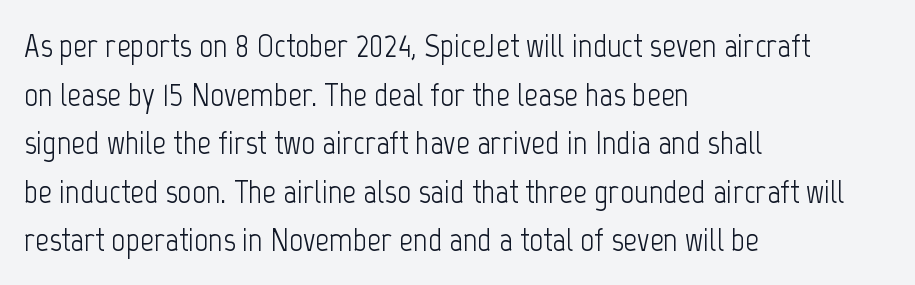
Do the characters align in a grid? No, the font is proportional. No chunkiness to these letters — they're not bold. Each row of text sits above clean, open space. The rows are spaced the way most documents space them.
